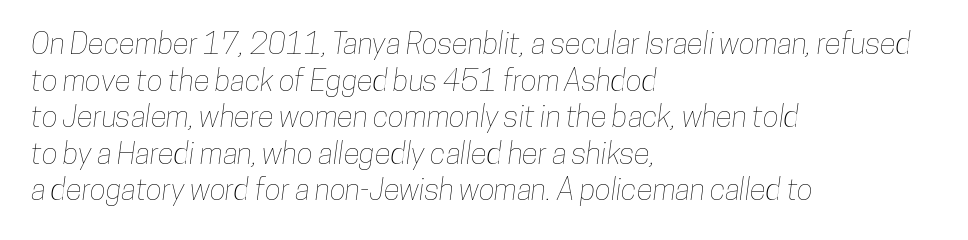
The passage shown has conventional tracking throughout. Proportional: the letters do not fall into vertical columns. This rendering uses left alignment, leaving the right contour irregular. The area under the type is left untouched.
